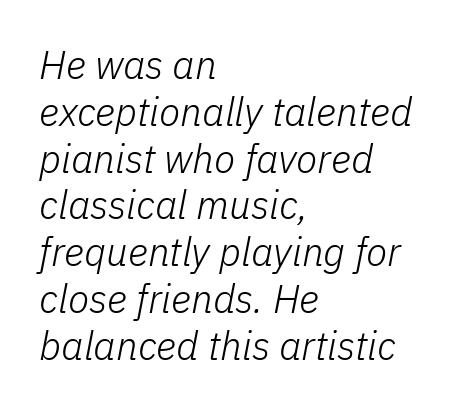
Honestly, the letter spacing is just normal — you wouldn't notice it. The letters look calm and open, with moderate or lighter stems. The specimen reads as italic at a glance. A typesetter would call this proportional, since set widths differ per character.
